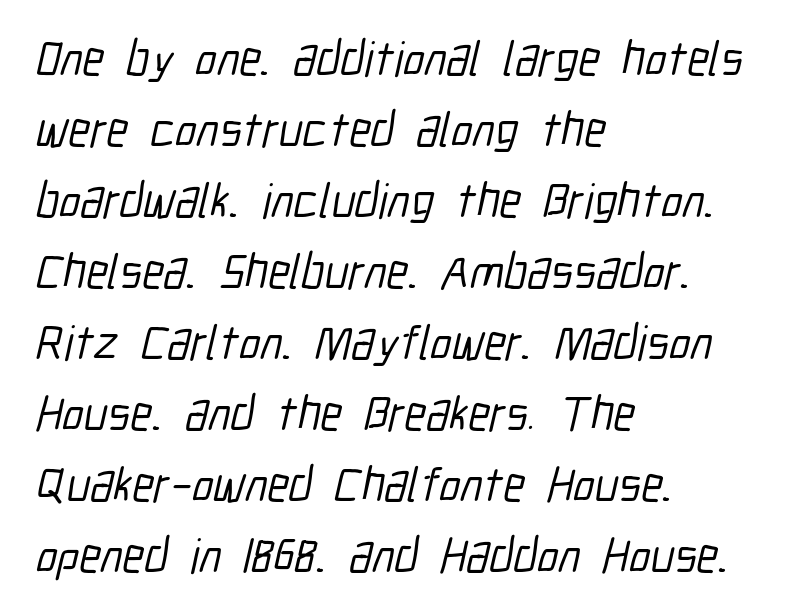
The image shows 49 px condensed sans-serif type; set left-aligned, normal line spacing (1.45x), normal letter spacing, not underlined; low stroke contrast and a medium x-height.
